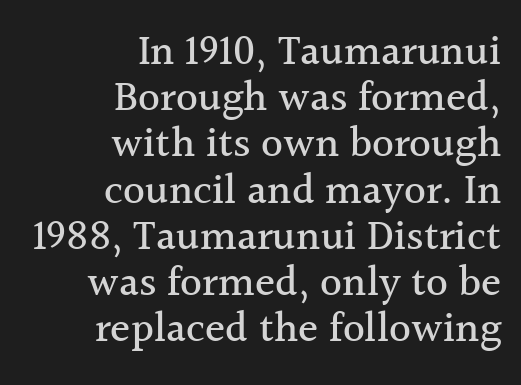
Q: Is the text italic (slanted)? A: No, it is upright.
Q: Is the typeface a serif or a sans-serif typeface? A: Serif.
Q: Is the text underlined? A: No.
Q: How is the paragraph aligned? A: Right-aligned.
Q: Is the spacing between letters normal or unusually wide? A: Normal.
Q: Is the spacing between lines tight, normal or loose? A: Tight.
Q: Width (condensed, normal, or wide)? A: Normal.
Q: x-height? A: Medium.
Q: Monospaced? A: No.
